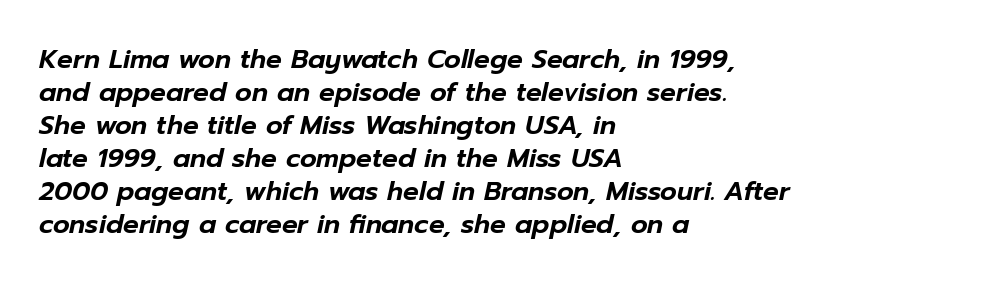
The image shows 26 px text type, italic (leaning right); set left-aligned, normal line spacing (1.27x), normal letter spacing, not underlined.
